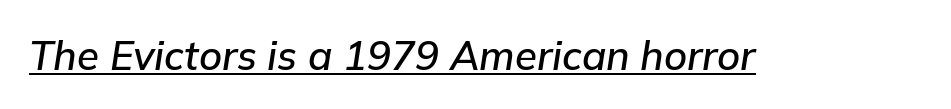
{"italic": "yes", "lean": "right", "slant_degrees": 9, "width": "normal", "stroke_contrast": "low", "x_height": "medium", "monospaced": "no", "underline": "yes", "letter_spacing": "normal", "letter_spacing_em": 0.0, "glyph_px": 40}
